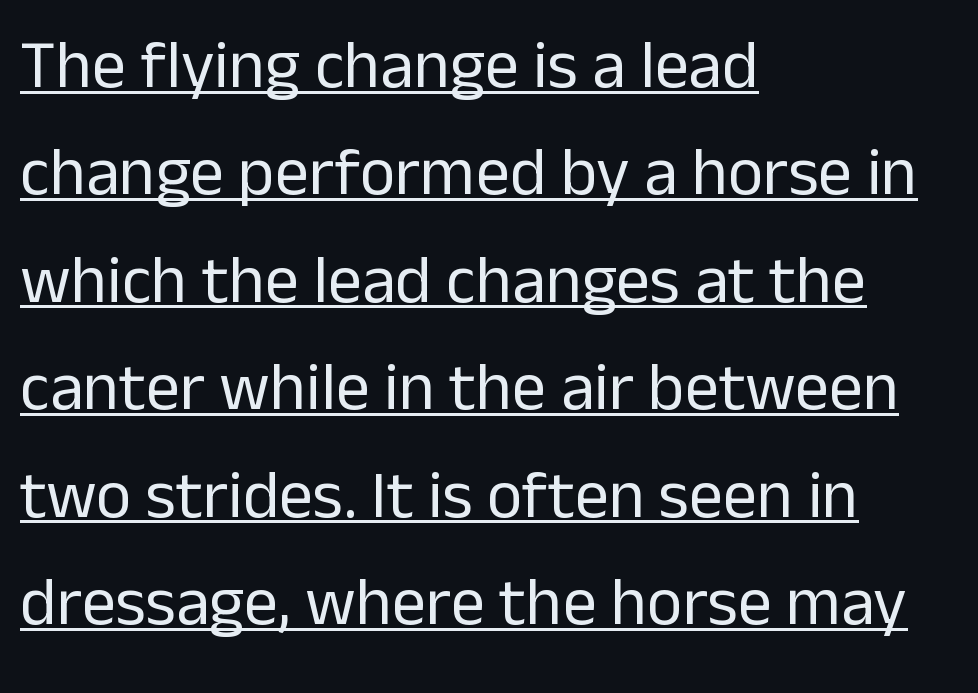
Here the designer chose a conventional face with non-uniform glyph widths. Classification — sans serif. Notice how the stems are strictly vertical — no italics here. This rendering uses left alignment, leaving the right contour irregular. The block of text has a typical density, with ordinary space between rows. Look at the tracking — it's just the regular setting, nothing added.
